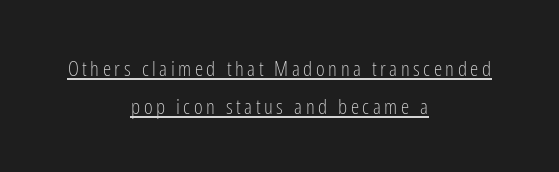
{"italic": "no", "bold": "no", "underline": "yes", "align": "center", "line_spacing_ratio": 1.81, "glyph_px": 21}
